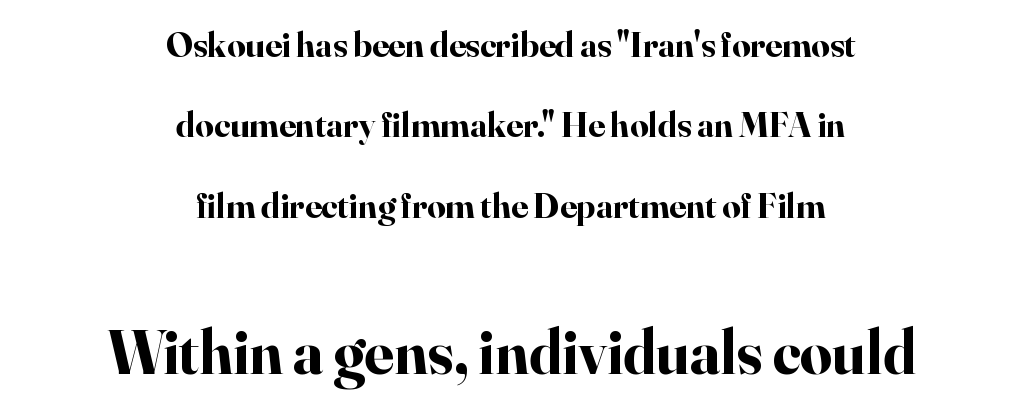
The image shows 63 px bold serif type, upright; set centered, loose line spacing (2.23x), normal letter spacing, not underlined; the second (bottom) block is 1.75x larger; high stroke contrast and a small x-height.
